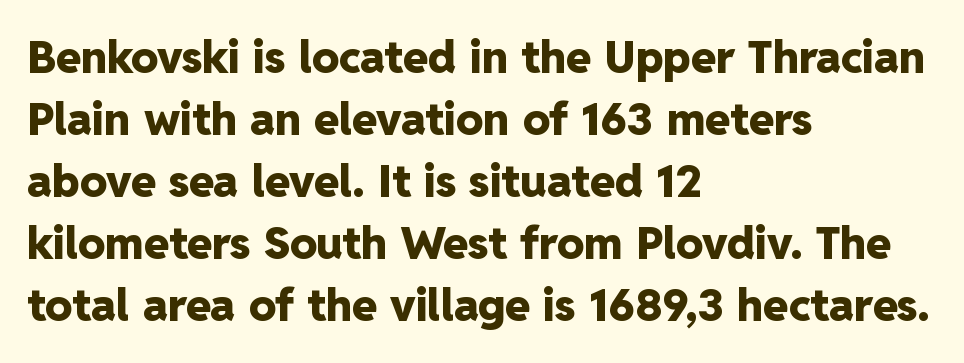
A typesetter would call this leading conventional body-copy spacing. Clear beneath every line of the passage. Is the type bold? Yes — the strokes are clearly thick and heavy. This sample uses a sans-serif face. The letters sit at their default tracking, neither squeezed nor spread.
